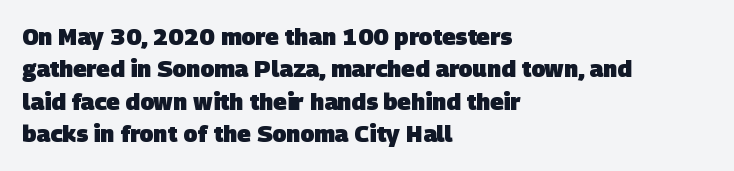
Q: Is the text bold? A: Yes.
Q: Is the text underlined? A: No.
Q: How is the paragraph aligned? A: Left-aligned.
Q: Is the spacing between letters normal or unusually wide? A: Normal.
Q: Is the spacing between lines tight, normal or loose? A: Normal.
